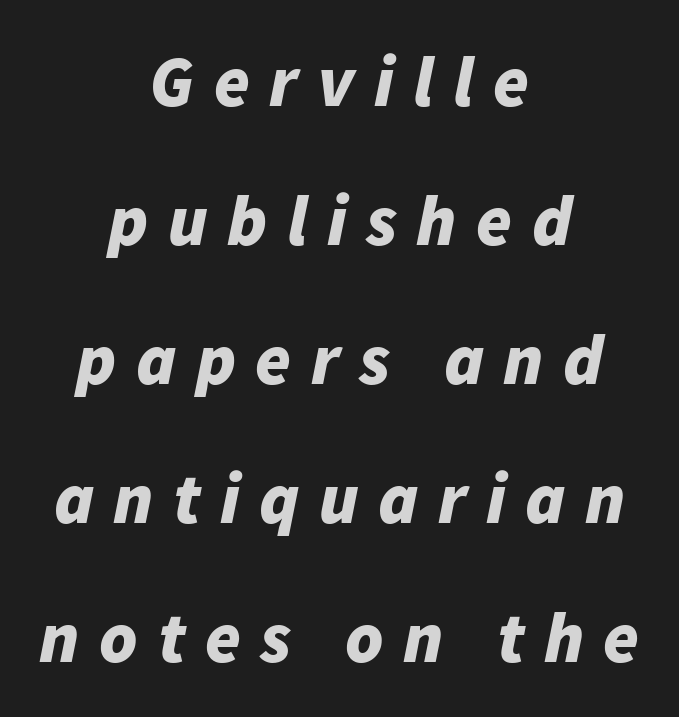
{"italic": "yes", "lean": "right", "slant_degrees": 11, "bold": "yes", "weight": "bold", "width": "normal", "stroke_contrast": "low", "x_height": "medium", "monospaced": "no", "underline": "no", "align": "center", "line_spacing": "loose", "line_spacing_ratio": 1.93, "letter_spacing": "wide", "letter_spacing_em": 0.27, "glyph_px": 72}
